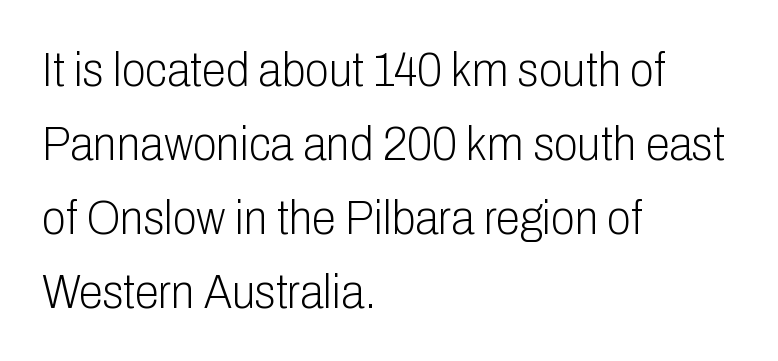
The passage shown has conventional tracking throughout. Each letter keeps its own natural width here, so spacing adapts to shape. If you drew a ruler down the left edge, every line would touch it. Is this a sans? Yes — the strokes have no serifs. The passage shown stacks its lines at a standard gap.
